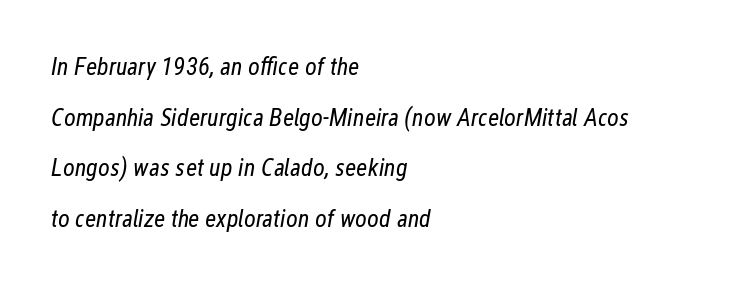
Glance below the letters and you will spot only blank space. Honestly, the letter spacing is just normal — you wouldn't notice it. Horizontal bands of white between lines are thick stripes. Heft: none added — not bold. This is oblique type, the kind used for emphasis or titles. Is the block centered? No — it sits flush against the left margin.
